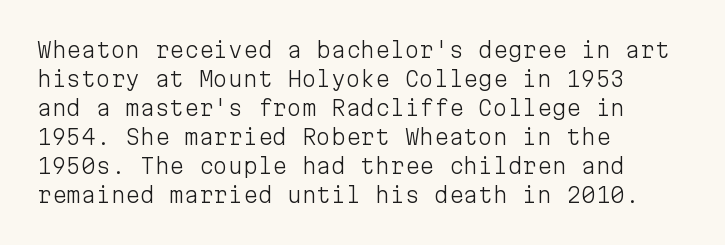
The image shows 21 px text type, upright; set left-aligned, normal line spacing (1.38x), normal letter spacing, not underlined.
